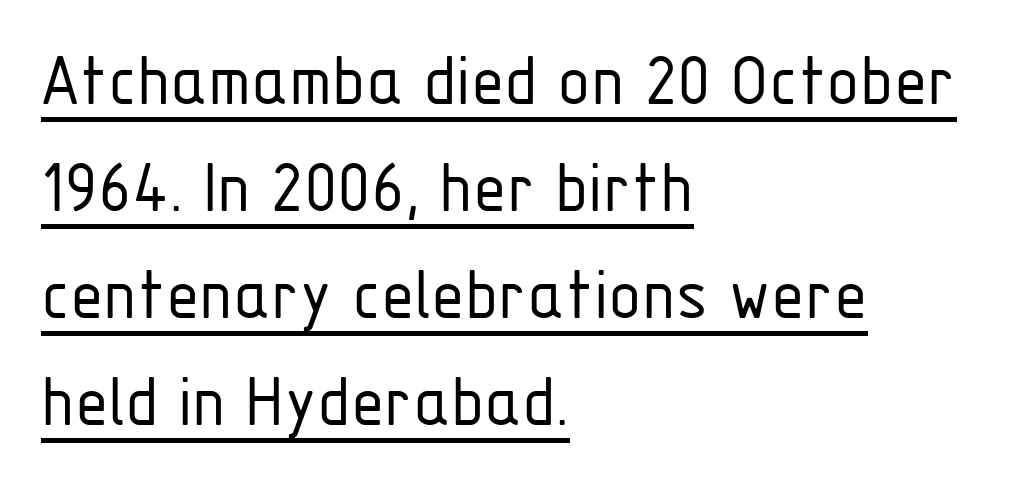
Observe the absence of serifs on each vertical stroke in this sample. Does the lettering tilt? It doesn't — this is upright. Regular leading. The words here are underlined. Does extra space separate the letters? No, they use regular spacing.
